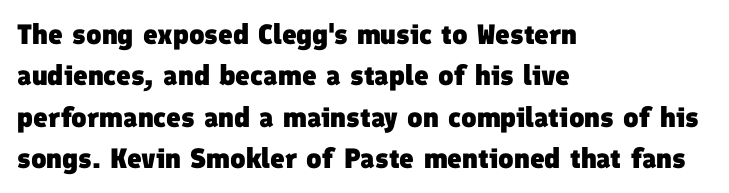
Plenty of ink on the page — the face is bold. The strip under each line holds only bare page. The passage is arranged the way most books set body copy — flush left. Look at the bottom of the vertical strokes: they stop flat, with no serifs. Horizontal bands of white between lines are of average thickness. A typesetter would call this proportional, since set widths differ per character.
